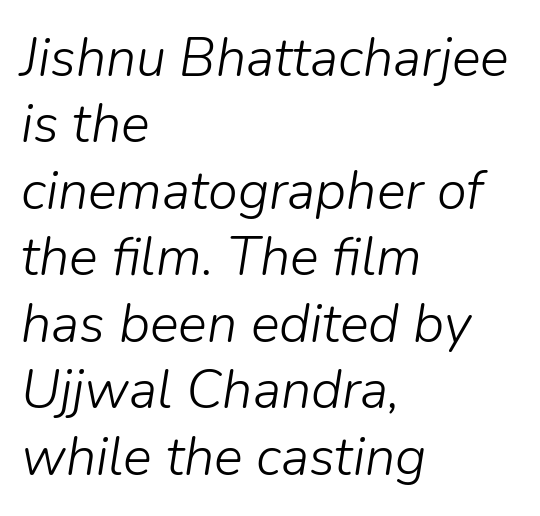
Each letter keeps its own natural width here, so spacing adapts to shape. Is the block centered? No — it sits flush against the left margin. The strokes carry an ordinary text weight at most. The foot of each line stays bare and open. Each word holds together tightly as a unit, with standard inter-letter gaps. The text carries the slant typical of an italic or oblique font.
